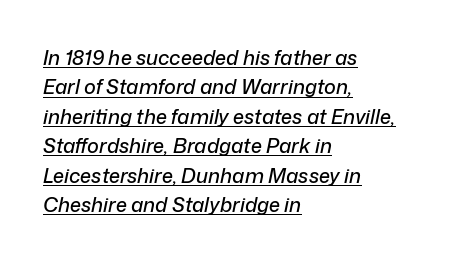
The image shows 20 px text type, italic (leaning right); set left-aligned, normal line spacing (1.47x), normal letter spacing, underlined.
